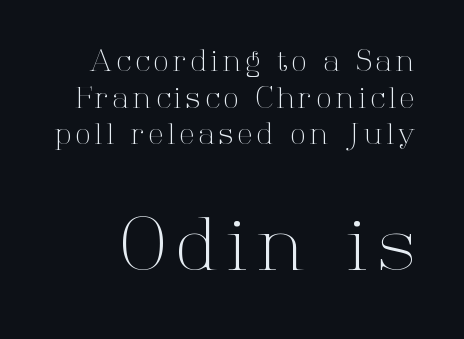
{"serif": "yes", "italic": "no", "bold": "no", "weight": "light", "width": "normal", "stroke_contrast": "high", "x_height": "medium", "monospaced": "no", "underline": "no", "line_spacing": "normal", "line_spacing_ratio": 1.31, "larger_block": "second", "size_ratio": 2.54, "glyph_px": 71}
